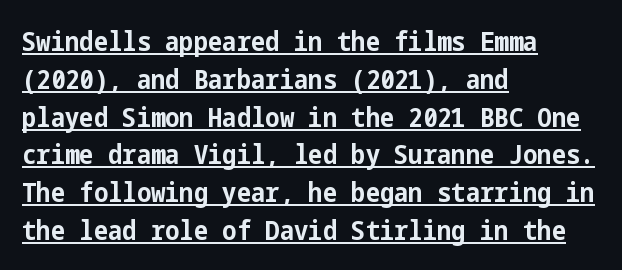
Q: Is the text bold? A: Yes.
Q: Is the text italic (slanted)? A: No, it is upright.
Q: Is the text underlined? A: Yes.
Q: How is the paragraph aligned? A: Left-aligned.
Q: Is the spacing between letters normal or unusually wide? A: Normal.
Q: Is the spacing between lines tight, normal or loose? A: Normal.
